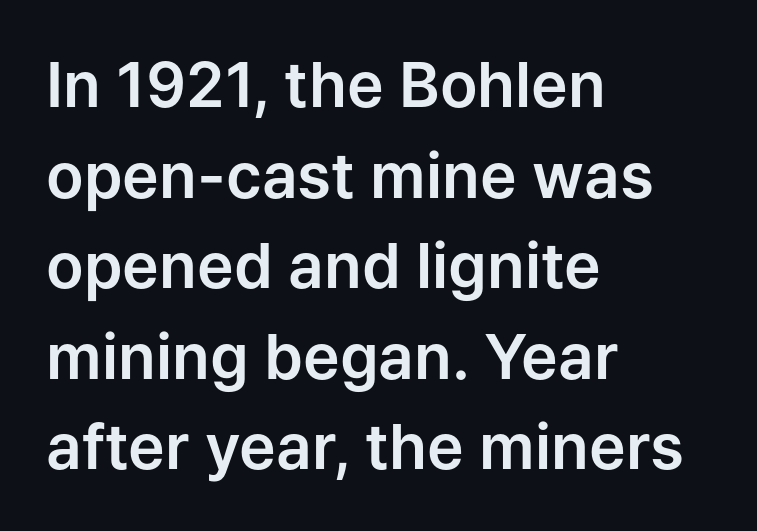
Where is the straight margin? On the left. Font category for this specimen: sans-serif. Baseline-to-baseline distance is the conventional proportion of letter height. The letters advance in unequal steps, a hallmark of proportional type.
